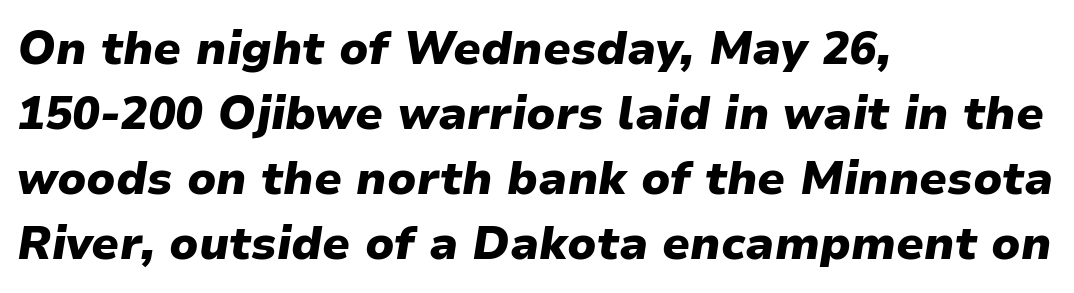
Q: Is the text bold? A: Yes.
Q: Is the text italic (slanted)? A: Yes, it leans right by about 9 degrees.
Q: Is the text underlined? A: No.
Q: How is the paragraph aligned? A: Left-aligned.
Q: Is the spacing between letters normal or unusually wide? A: Normal.
Q: Is the spacing between lines tight, normal or loose? A: Normal.
Q: Width (condensed, normal, or wide)? A: Normal.
Q: Stroke contrast? A: Low.
Q: x-height? A: Medium.
Q: Monospaced? A: No.
